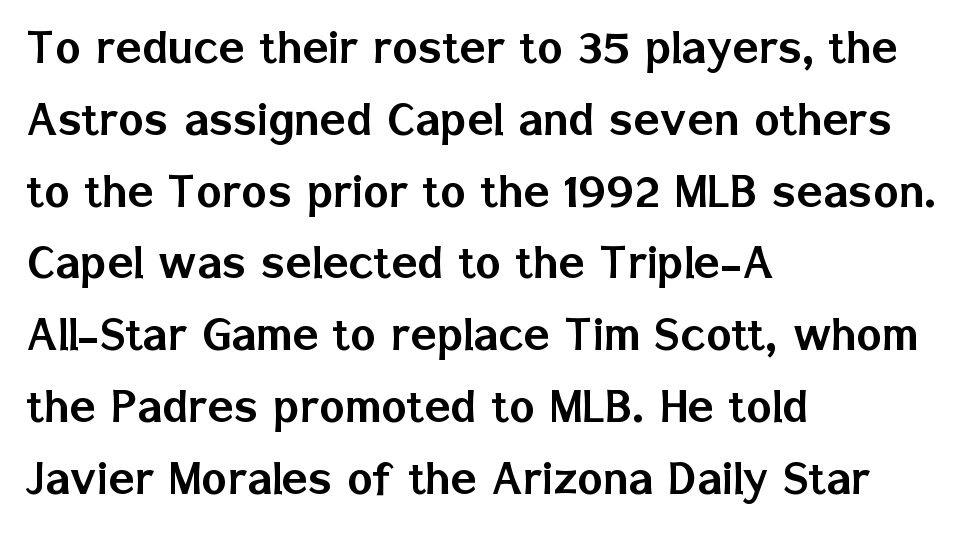
The space directly below the letters is spotless. Notice how the stems are strictly vertical — no italics here. Does the type have serifs? No, each stem ends abruptly. Where is the straight margin? On the left.
